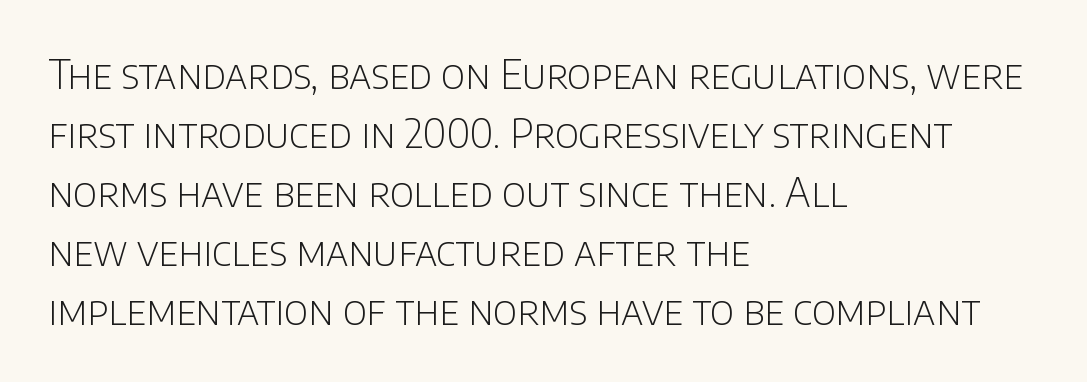
{"serif": "no", "italic": "no", "bold": "no", "weight": "light", "width": "normal", "stroke_contrast": "low", "x_height": "large", "monospaced": "no", "underline": "no", "align": "left", "line_spacing": "normal", "line_spacing_ratio": 1.51, "letter_spacing": "normal", "letter_spacing_em": 0.0, "glyph_px": 39}
